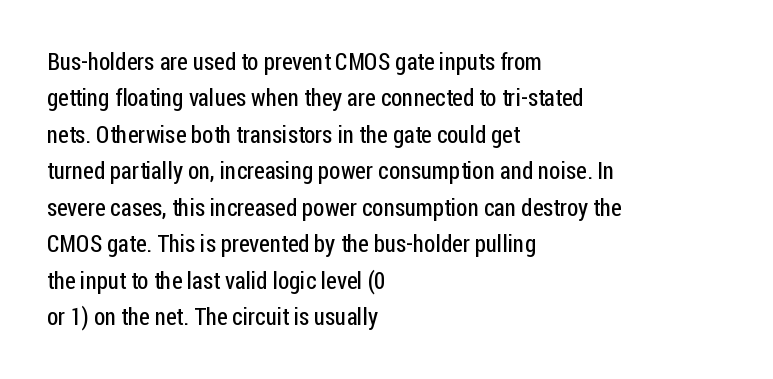
{"italic": "no", "bold": "no", "underline": "no", "align": "left", "line_spacing": "normal", "line_spacing_ratio": 1.52, "letter_spacing": "normal", "letter_spacing_em": 0.0, "glyph_px": 24}
